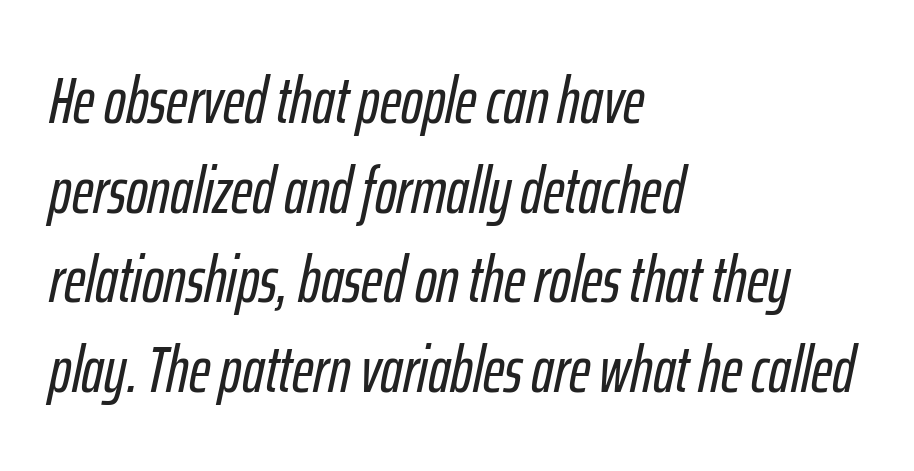
Q: Is the text italic (slanted)? A: Yes, it leans right by about 12 degrees.
Q: Is the text underlined? A: No.
Q: How is the paragraph aligned? A: Left-aligned.
Q: Is the spacing between letters normal or unusually wide? A: Normal.
Q: Is the spacing between lines tight, normal or loose? A: Normal.
Q: Width (condensed, normal, or wide)? A: Condensed.
Q: Stroke contrast? A: Low.
Q: x-height? A: Medium.
Q: Monospaced? A: No.
